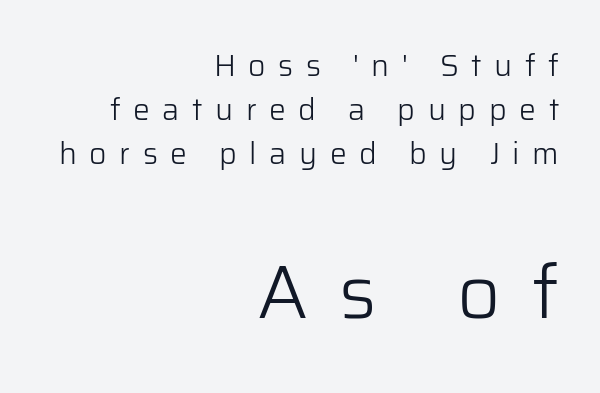
Q: Is the text bold? A: No.
Q: Is the text italic (slanted)? A: No, it is upright.
Q: Is the typeface a serif or a sans-serif typeface? A: Sans-serif.
Q: Is the text underlined? A: No.
Q: How is the paragraph aligned? A: Right-aligned.
Q: Is the spacing between letters normal or unusually wide? A: Unusually wide.
Q: Is the spacing between lines tight, normal or loose? A: Normal.
Q: Which block of text is set in a larger size, the first (top) or the second (bottom)? A: The second (bottom) one.
Q: Width (condensed, normal, or wide)? A: Normal.
Q: Stroke contrast? A: Low.
Q: x-height? A: Medium.
Q: Monospaced? A: No.
